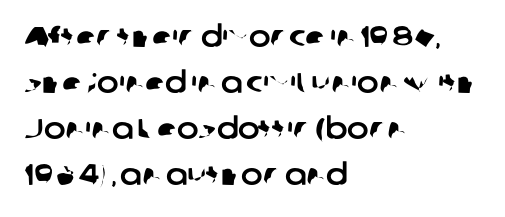
{"serif": "no", "width": "normal", "stroke_contrast": "low", "x_height": "medium", "monospaced": "no", "underline": "no", "align": "left", "line_spacing": "normal", "line_spacing_ratio": 1.59, "letter_spacing": "normal", "letter_spacing_em": 0.0, "glyph_px": 29}
